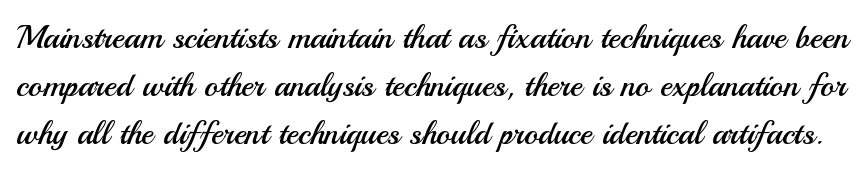
The image shows 33 px regular-weight sans-serif type; set normal line spacing (1.46x), normal letter spacing, not underlined; medium stroke contrast and a small x-height.
